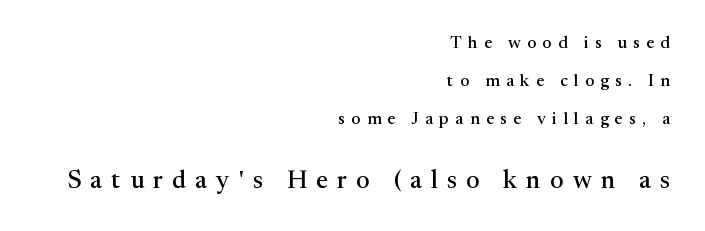
The image shows 25 px text type, upright; set right-aligned, loose line spacing (2.24x), unusually wide letter spacing (+0.37 em), not underlined; the second (bottom) block is 1.47x larger.
